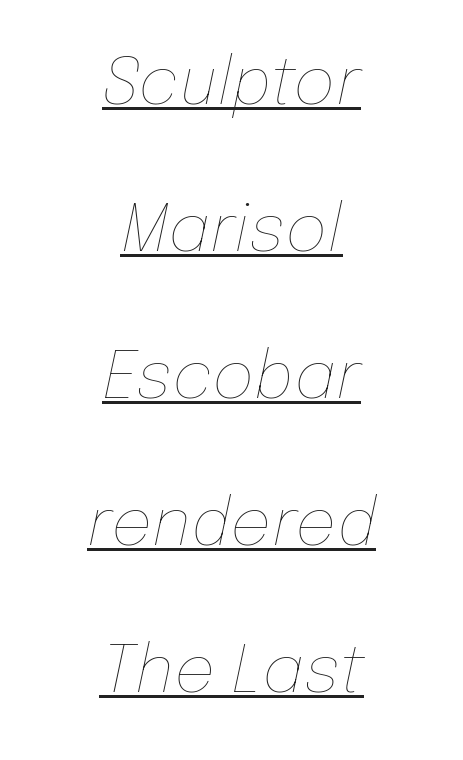
{"italic": "yes", "lean": "right", "slant_degrees": 12, "bold": "no", "weight": "thin", "width": "normal", "stroke_contrast": "low", "x_height": "medium", "monospaced": "no", "underline": "yes", "align": "center", "line_spacing": "loose", "line_spacing_ratio": 2.26, "letter_spacing": "normal", "letter_spacing_em": 0.0, "glyph_px": 65}
